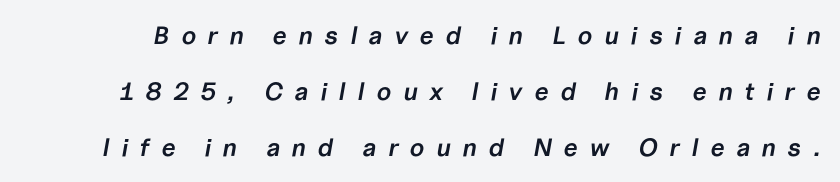
{"italic": "yes", "lean": "right", "slant_degrees": 10, "bold": "semi", "underline": "no", "line_spacing": "loose", "line_spacing_ratio": 2.24, "letter_spacing": "wide", "letter_spacing_em": 0.47, "glyph_px": 25}
